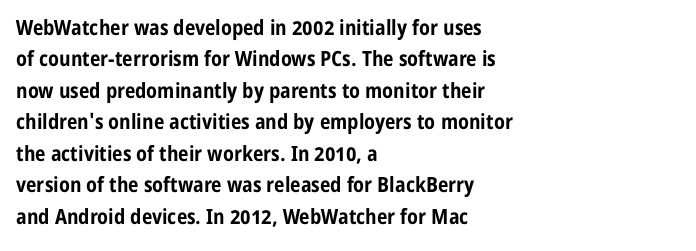
The image shows 21 px bold type, upright; set left-aligned, normal line spacing (1.5x), normal letter spacing, not underlined.
